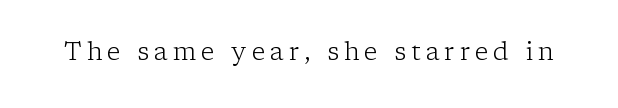
Nothing heavy about these letters — not bold at all. Students, note that the glyphs here are deliberately spaced far apart. The space directly below the letters is spotless. Rendered with straight, roman letterforms.
